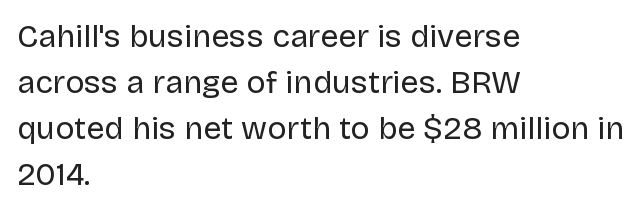
Q: Is the text bold? A: No.
Q: Is the text italic (slanted)? A: No, it is upright.
Q: Is the typeface a serif or a sans-serif typeface? A: Sans-serif.
Q: Is the text underlined? A: No.
Q: How is the paragraph aligned? A: Left-aligned.
Q: Is the spacing between letters normal or unusually wide? A: Normal.
Q: Is the spacing between lines tight, normal or loose? A: Normal.
Q: Width (condensed, normal, or wide)? A: Normal.
Q: Stroke contrast? A: Low.
Q: x-height? A: Large.
Q: Monospaced? A: No.
